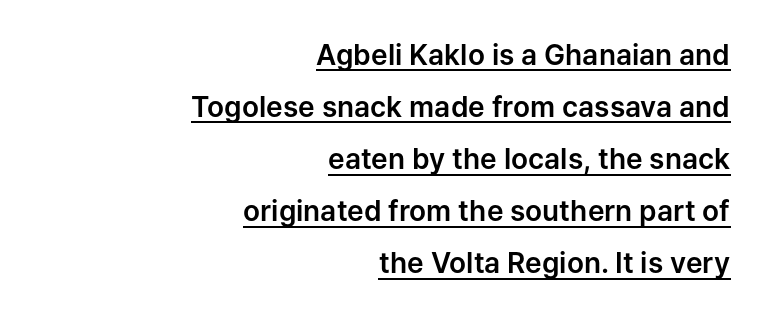
Q: Is the text italic (slanted)? A: No, it is upright.
Q: Is the typeface a serif or a sans-serif typeface? A: Sans-serif.
Q: Is the text underlined? A: Yes.
Q: How is the paragraph aligned? A: Right-aligned.
Q: Is the spacing between letters normal or unusually wide? A: Normal.
Q: Width (condensed, normal, or wide)? A: Normal.
Q: Stroke contrast? A: Low.
Q: x-height? A: Medium.
Q: Monospaced? A: No.
